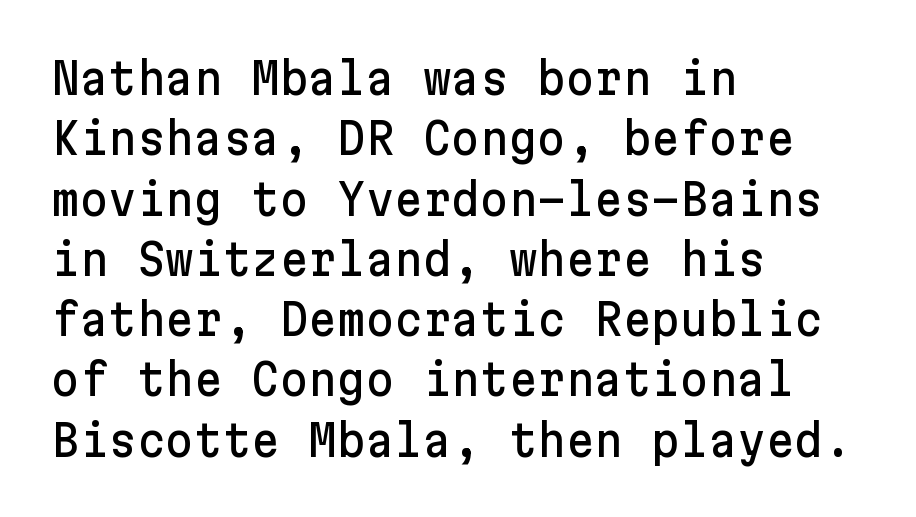
This is sans-serif lettering, the kind often seen on screens and signage. Successive baselines arrive at the customary interval. Descenders hang freely into open space. No italicization has been applied; the sample stays upright.
